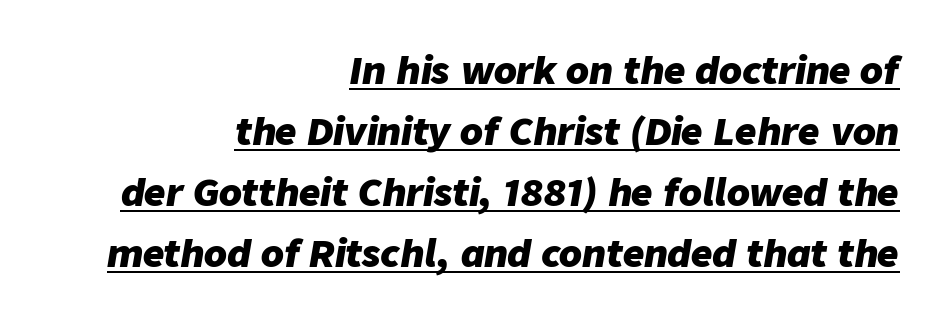
The image shows 37 px heavy type, italic (leaning right); set right-aligned, normal line spacing (1.65x), normal letter spacing, underlined; low stroke contrast and a medium x-height.
